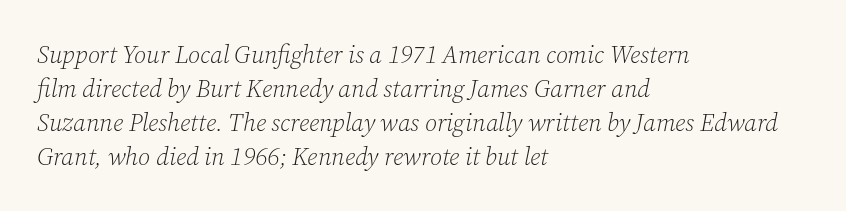
Q: Is the text bold? A: No.
Q: Is the text italic (slanted)? A: Yes, it leans right by about 12 degrees.
Q: Is the text underlined? A: No.
Q: How is the paragraph aligned? A: Left-aligned.
Q: Is the spacing between letters normal or unusually wide? A: Normal.
Q: Is the spacing between lines tight, normal or loose? A: Normal.
